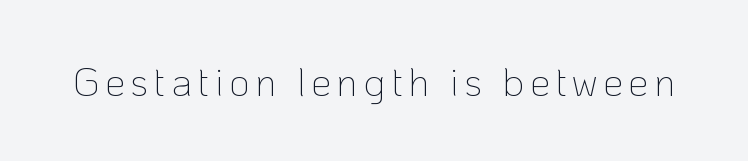
{"serif": "no", "italic": "no", "bold": "no", "weight": "thin", "width": "normal", "stroke_contrast": "low", "x_height": "medium", "monospaced": "no", "underline": "no", "glyph_px": 40}
